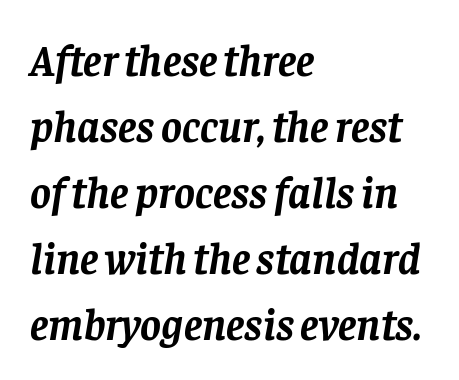
{"serif": "yes", "italic": "yes", "lean": "right", "slant_degrees": 8, "bold": "yes", "weight": "semibold", "width": "normal", "stroke_contrast": "low", "x_height": "large", "monospaced": "no", "underline": "no", "align": "left", "line_spacing": "normal", "line_spacing_ratio": 1.5, "letter_spacing": "normal", "letter_spacing_em": 0.0, "glyph_px": 44}
